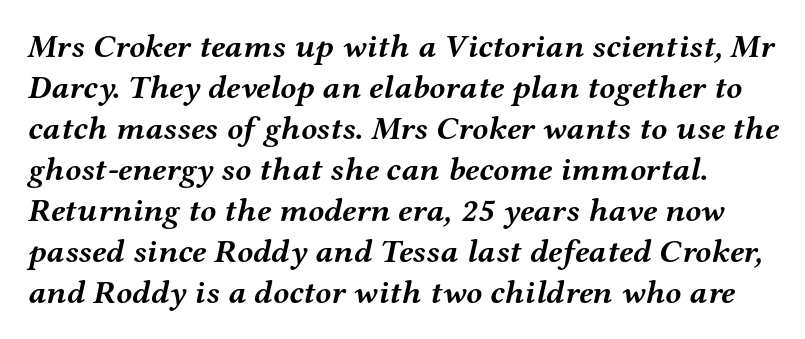
Decoration check: the copy has no underline. A typesetter would call this proportional, since set widths differ per character. An italicized treatment has been applied to the whole sample. Weight: bold.
